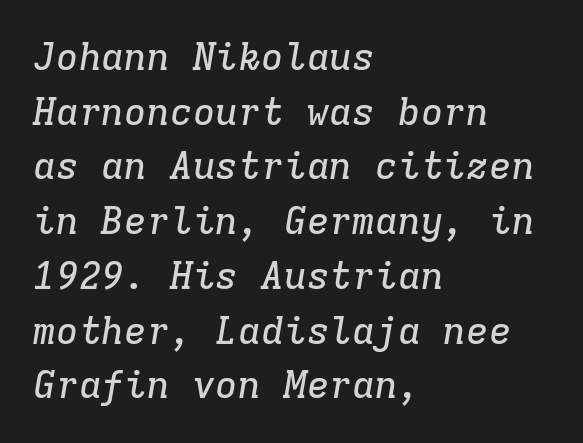
Q: Is the text italic (slanted)? A: Yes, it leans right by about 9 degrees.
Q: Is the typeface a serif or a sans-serif typeface? A: Serif.
Q: Is the text underlined? A: No.
Q: How is the paragraph aligned? A: Left-aligned.
Q: Is the spacing between letters normal or unusually wide? A: Normal.
Q: Is the spacing between lines tight, normal or loose? A: Normal.
Q: Width (condensed, normal, or wide)? A: Normal.
Q: Stroke contrast? A: Low.
Q: x-height? A: Medium.
Q: Monospaced? A: Yes.
